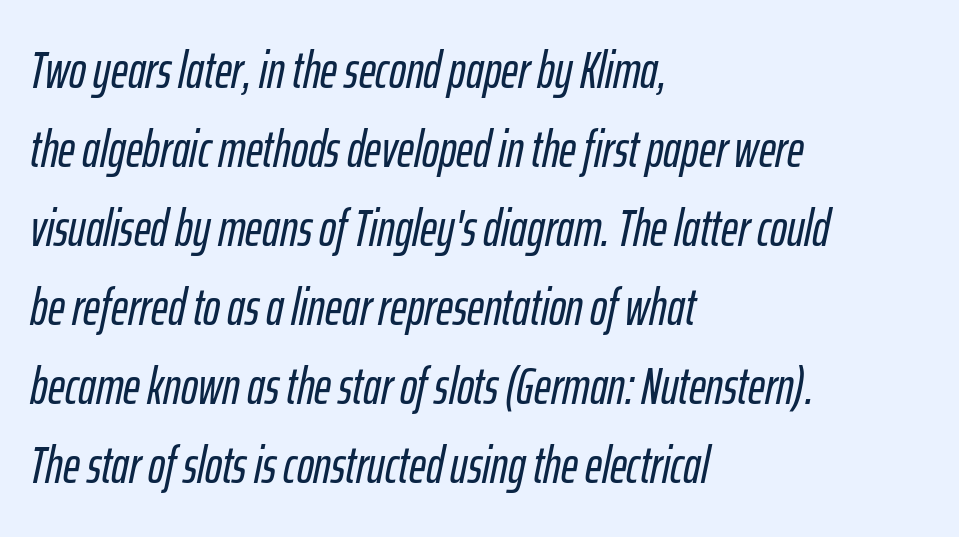
{"italic": "yes", "lean": "right", "slant_degrees": 12, "width": "condensed", "stroke_contrast": "low", "x_height": "medium", "monospaced": "no", "underline": "no", "align": "left", "line_spacing": "normal", "line_spacing_ratio": 1.55, "letter_spacing": "normal", "letter_spacing_em": 0.0, "glyph_px": 51}
